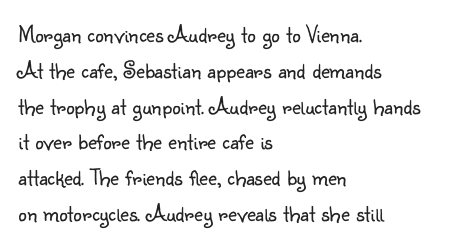
The image shows 24 px text type, upright; set left-aligned, normal line spacing (1.49x), normal letter spacing, not underlined.
